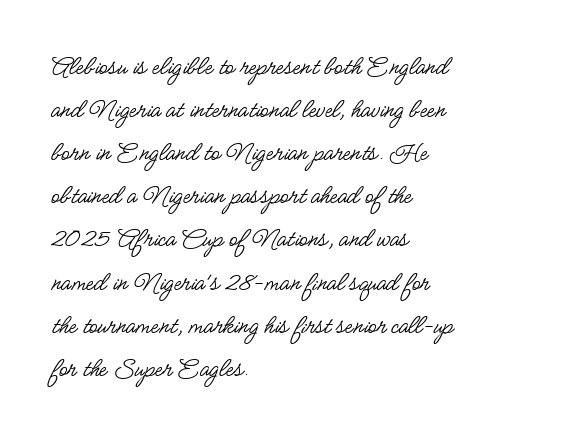
Is this a sans? Yes — the strokes have no serifs. These glyphs show unthickened strokes, regular width or finer. Tracking value appears to be zero — textbook default spacing. The letters advance in unequal steps, a hallmark of proportional type.
